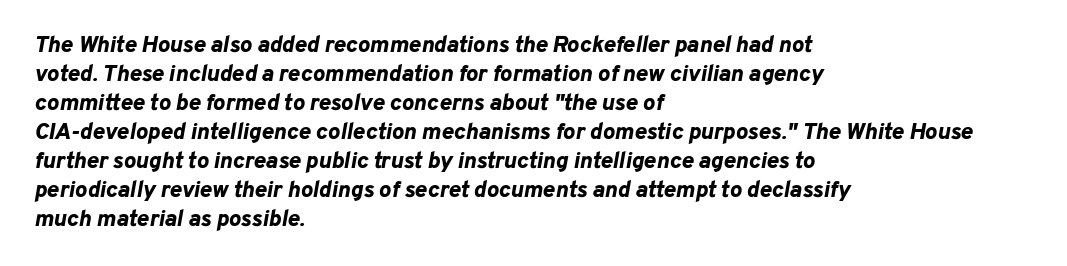
The image shows 23 px bold type, italic (leaning right); set left-aligned, normal line spacing (1.26x), normal letter spacing, not underlined.
